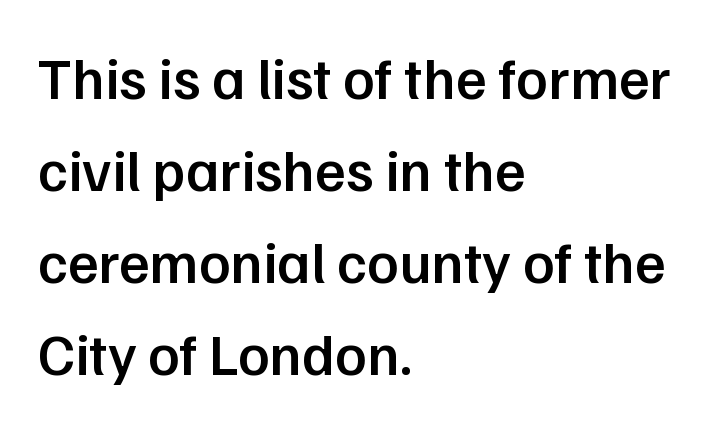
Q: Is the text bold? A: Semi-bold.
Q: Is the text italic (slanted)? A: No, it is upright.
Q: Is the typeface a serif or a sans-serif typeface? A: Sans-serif.
Q: Is the text underlined? A: No.
Q: How is the paragraph aligned? A: Left-aligned.
Q: Is the spacing between letters normal or unusually wide? A: Normal.
Q: Is the spacing between lines tight, normal or loose? A: Normal.
Q: Width (condensed, normal, or wide)? A: Normal.
Q: Stroke contrast? A: Low.
Q: x-height? A: Medium.
Q: Monospaced? A: No.
